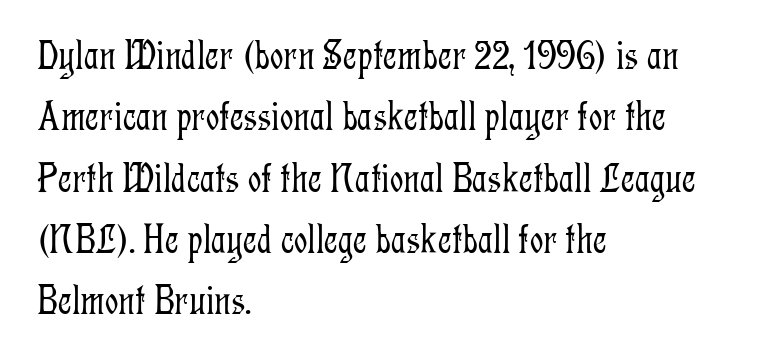
Teacher's note: observe the even left margin — that is flush-left alignment. Every character sits straight up, as roman type does. The font sits on the lighter half of the weight spectrum, regular included. Does the leading feel generous? No, just average.
